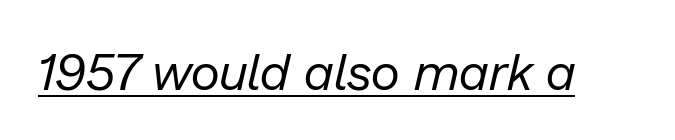
The image shows 51 px regular-weight type, italic (leaning right); set normal letter spacing, underlined; low stroke contrast and a medium x-height.
